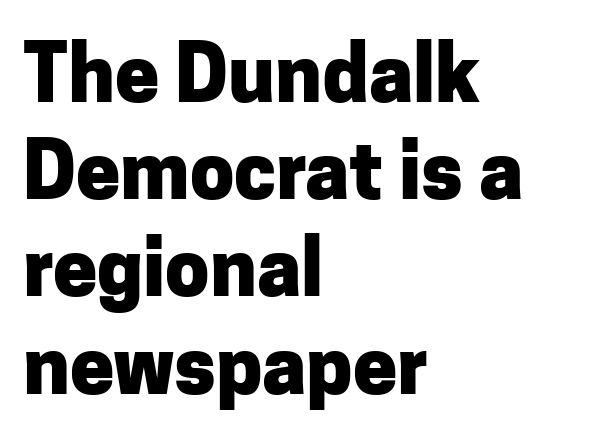
The image shows 79 px heavy sans-serif type, upright; set left-aligned, line spacing 1.23x, normal letter spacing, not underlined; low stroke contrast and a medium x-height.
